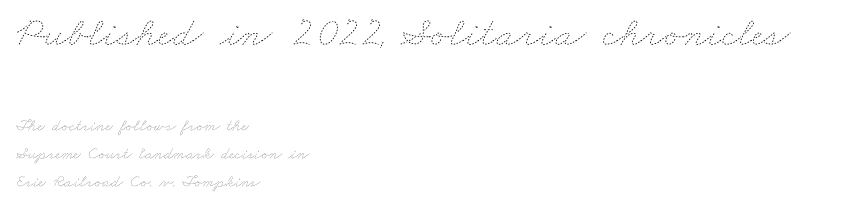
Q: Is the text bold? A: No.
Q: Is the text underlined? A: No.
Q: How is the paragraph aligned? A: Left-aligned.
Q: Is the spacing between letters normal or unusually wide? A: Normal.
Q: Is the spacing between lines tight, normal or loose? A: Normal.
Q: Which block of text is set in a larger size, the first (top) or the second (bottom)? A: The first (top) one.
Q: Width (condensed, normal, or wide)? A: Wide.
Q: Stroke contrast? A: Low.
Q: x-height? A: Small.
Q: Monospaced? A: No.
